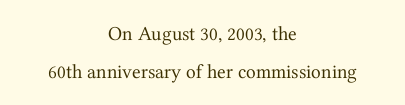
{"italic": "no", "bold": "no", "underline": "no", "align": "center", "line_spacing_ratio": 1.88, "letter_spacing": "normal", "letter_spacing_em": 0.0, "glyph_px": 20}
